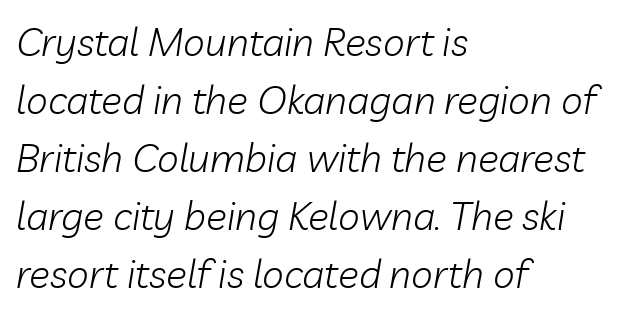
Q: Is the text bold? A: No.
Q: Is the text italic (slanted)? A: Yes, it leans right by about 10 degrees.
Q: Is the text underlined? A: No.
Q: How is the paragraph aligned? A: Left-aligned.
Q: Is the spacing between letters normal or unusually wide? A: Normal.
Q: Is the spacing between lines tight, normal or loose? A: Normal.
Q: Width (condensed, normal, or wide)? A: Normal.
Q: Stroke contrast? A: Low.
Q: x-height? A: Medium.
Q: Monospaced? A: No.
